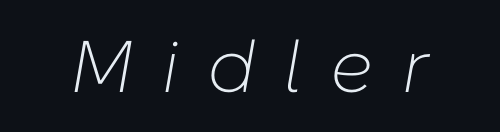
Q: Is the text bold? A: No.
Q: Is the text italic (slanted)? A: Yes, it leans right by about 10 degrees.
Q: Is the text underlined? A: No.
Q: Is the spacing between letters normal or unusually wide? A: Unusually wide.
Q: Width (condensed, normal, or wide)? A: Normal.
Q: Stroke contrast? A: Low.
Q: x-height? A: Medium.
Q: Monospaced? A: No.
